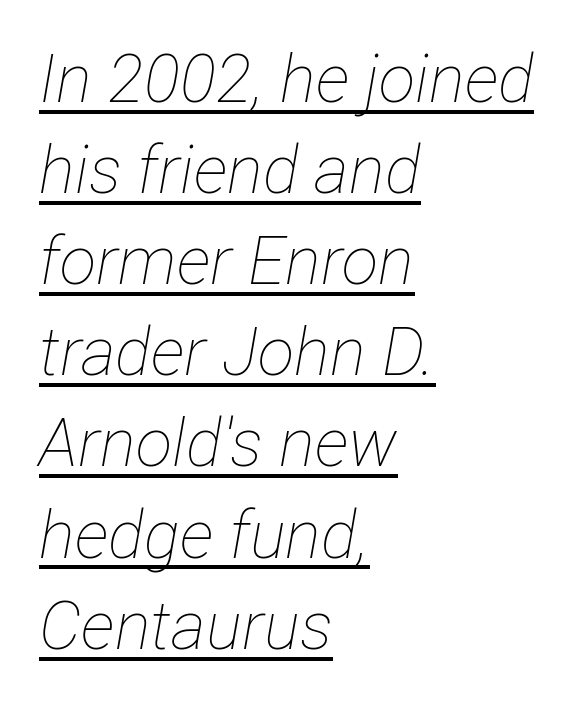
The image shows 67 px thin, condensed type, italic (leaning right); set left-aligned, normal line spacing (1.36x), normal letter spacing, underlined; low stroke contrast and a medium x-height.
